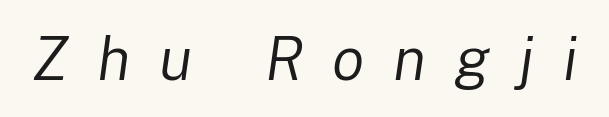
The letters look calm and open, with moderate or lighter stems. The face used here is proportionally spaced, like ordinary book or web type. Unmarked baselines from the first word to the last. The whole block is typeset with a tilt. Tracking here is generous; glyphs stand well apart from one another.
